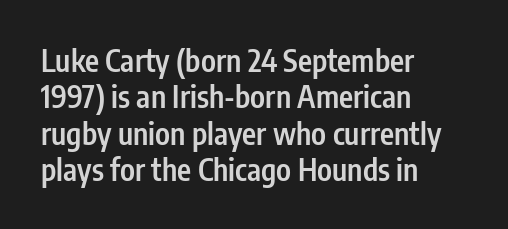
Q: Is the text bold? A: Semi-bold.
Q: Is the text italic (slanted)? A: No, it is upright.
Q: Is the typeface a serif or a sans-serif typeface? A: Sans-serif.
Q: Is the text underlined? A: No.
Q: How is the paragraph aligned? A: Left-aligned.
Q: Is the spacing between letters normal or unusually wide? A: Normal.
Q: Width (condensed, normal, or wide)? A: Condensed.
Q: Stroke contrast? A: Low.
Q: x-height? A: Medium.
Q: Monospaced? A: No.
